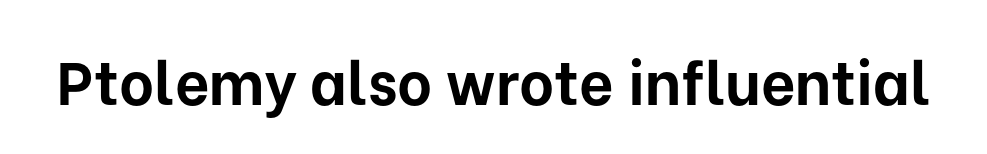
The image shows 60 px bold sans-serif type, upright; set normal letter spacing, not underlined; low stroke contrast and a medium x-height.
